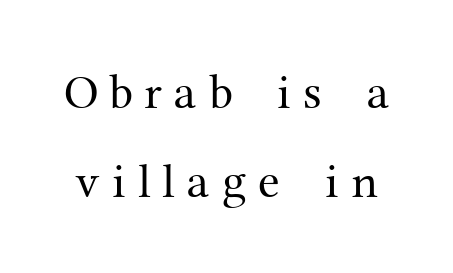
The image shows 49 px regular-weight serif type, upright; set line spacing 1.81x, unusually wide letter spacing (+0.24 em), not underlined; medium stroke contrast and a medium x-height.
